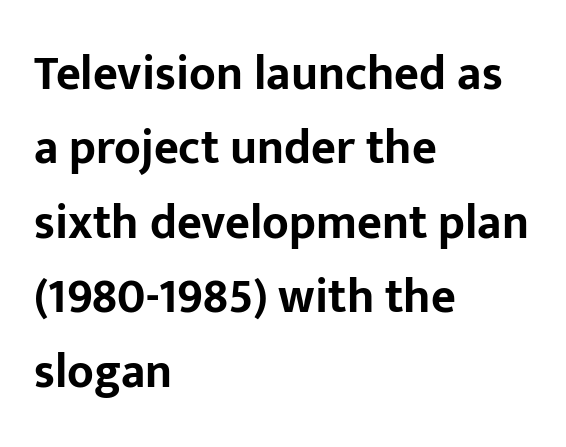
{"serif": "no", "italic": "no", "bold": "yes", "weight": "bold", "width": "normal", "stroke_contrast": "low", "x_height": "medium", "monospaced": "no", "underline": "no", "align": "left", "line_spacing": "normal", "line_spacing_ratio": 1.55, "letter_spacing": "normal", "letter_spacing_em": 0.0, "glyph_px": 48}
